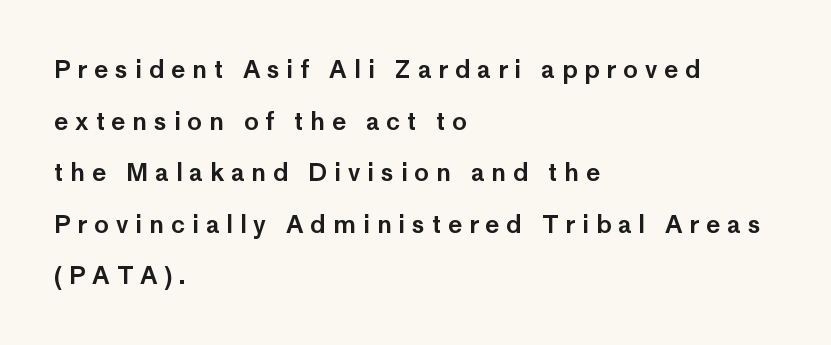
The paragraph shown leans on its left margin. This sample uses expanded letter spacing, leaving extra air between glyphs. Rows of type keep a wide berth in the vertical direction. Any mark beneath the type? The region is blank.
